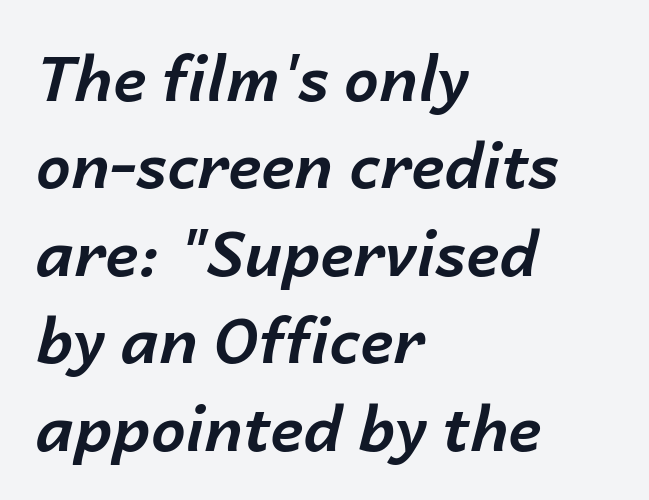
{"italic": "yes", "lean": "right", "slant_degrees": 14, "bold": "yes", "weight": "bold", "width": "normal", "stroke_contrast": "low", "x_height": "medium", "monospaced": "no", "underline": "no", "align": "left", "line_spacing": "normal", "line_spacing_ratio": 1.41, "letter_spacing": "normal", "letter_spacing_em": 0.0, "glyph_px": 62}
